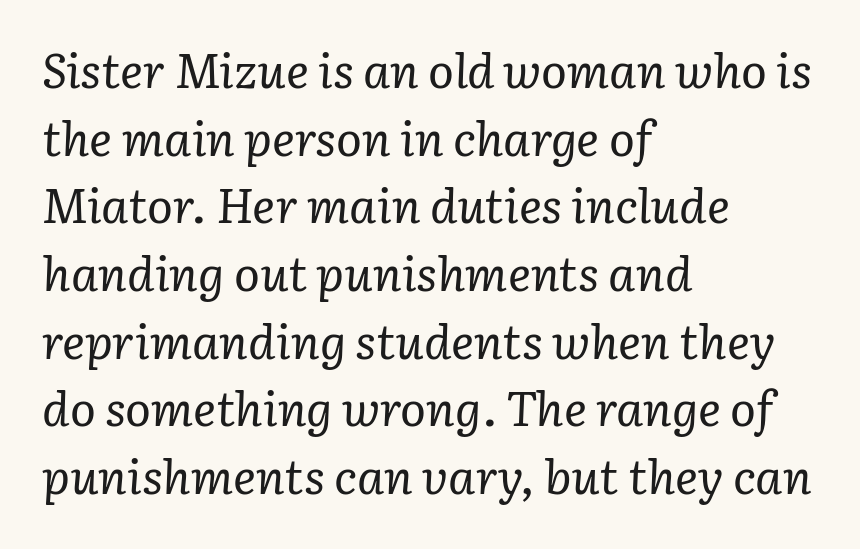
The image shows 48 px regular-weight serif type, italic (leaning right); set left-aligned, normal line spacing (1.41x), normal letter spacing, not underlined; low stroke contrast and a medium x-height.
